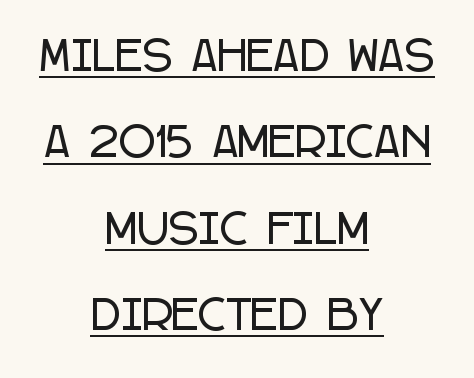
{"serif": "no", "italic": "no", "width": "condensed", "stroke_contrast": "low", "x_height": "large", "monospaced": "no", "underline": "yes", "align": "center", "line_spacing": "loose", "line_spacing_ratio": 2.16, "letter_spacing": "normal", "letter_spacing_em": 0.0, "glyph_px": 40}
